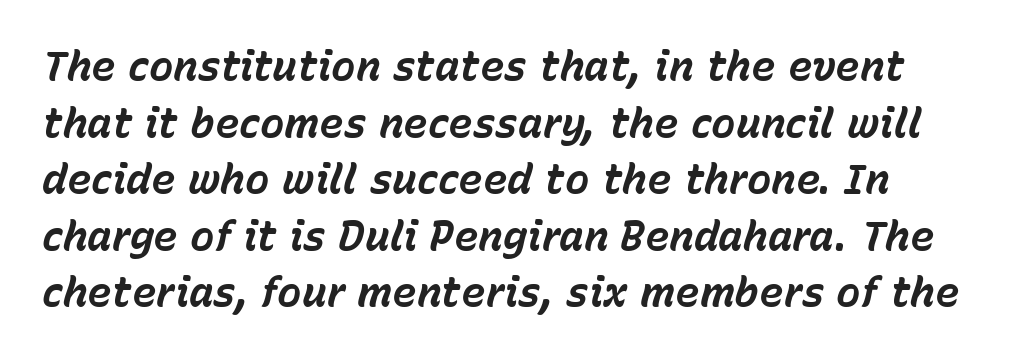
The image shows 41 px bold type, italic (leaning right); set normal line spacing (1.38x), normal letter spacing, not underlined; low stroke contrast and a medium x-height.
